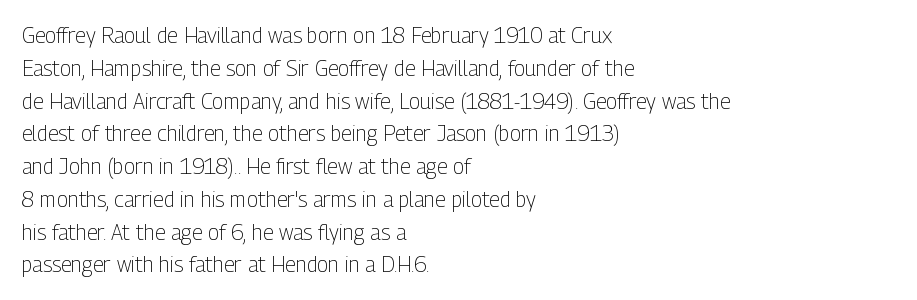
{"italic": "no", "bold": "no", "underline": "no", "align": "left", "line_spacing": "normal", "line_spacing_ratio": 1.56, "letter_spacing": "normal", "letter_spacing_em": 0.0, "glyph_px": 21}
